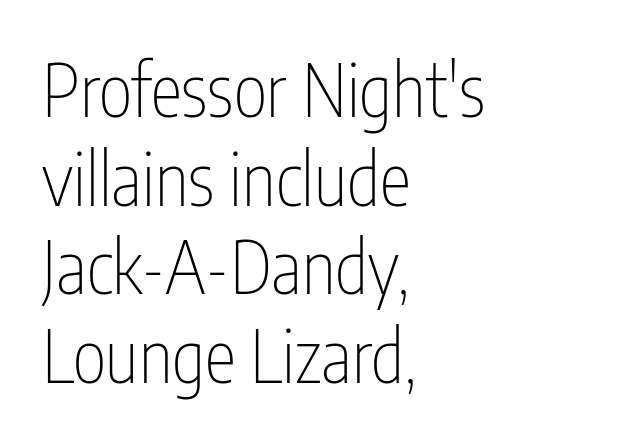
Is the letter spacing exaggerated? No — it looks like the ordinary default. This sample is left-justified, so line endings fall wherever the words run out. The designer went with a sans here, leaving each stem footless. Every character sits straight up, as roman type does. Heaviness? Minimal to ordinary, like unemphasized prose. Beneath every word, the page is bare.
